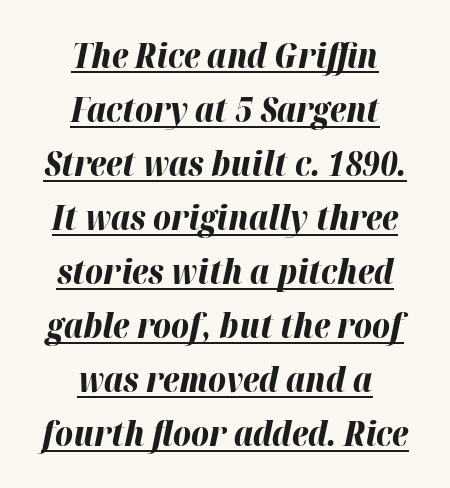
{"italic": "yes", "lean": "right", "slant_degrees": 12, "bold": "yes", "weight": "bold", "width": "normal", "stroke_contrast": "high", "x_height": "medium", "monospaced": "no", "underline": "yes", "align": "center", "line_spacing": "normal", "line_spacing_ratio": 1.59, "letter_spacing": "normal", "letter_spacing_em": 0.0, "glyph_px": 34}
